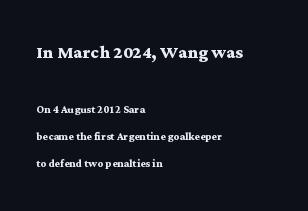
The image shows 23 px bold type, upright; set left-aligned, loose line spacing (1.94x), normal letter spacing, not underlined; the first (top) block is 1.64x larger.
